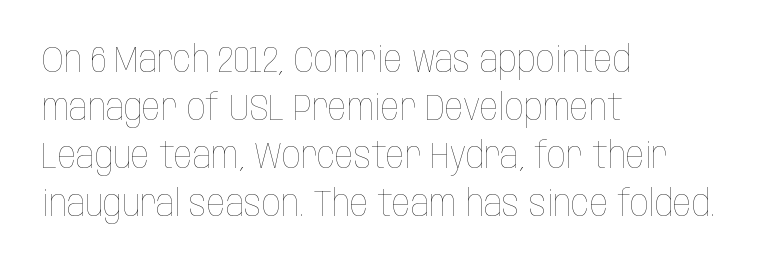
Rendered with straight, roman letterforms. Note the varied advance widths — an 'i' is clearly narrower than an 'm'. Horizontal bands of white between lines are of average thickness. The tracking reads as untouched default to a designer's eye. Casual observation: everything's shoved over to the left. Check under the words: just untouched page.
